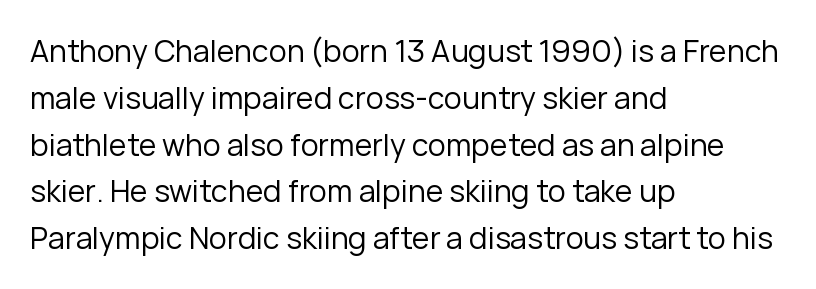
Q: Is the text bold? A: No.
Q: Is the text italic (slanted)? A: No, it is upright.
Q: Is the typeface a serif or a sans-serif typeface? A: Sans-serif.
Q: Is the text underlined? A: No.
Q: How is the paragraph aligned? A: Left-aligned.
Q: Is the spacing between letters normal or unusually wide? A: Normal.
Q: Is the spacing between lines tight, normal or loose? A: Normal.
Q: Width (condensed, normal, or wide)? A: Normal.
Q: Stroke contrast? A: Low.
Q: x-height? A: Medium.
Q: Monospaced? A: No.
